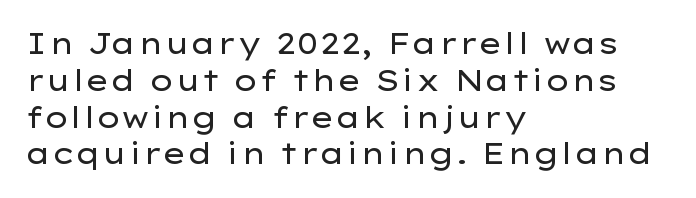
Q: Is the text bold? A: No.
Q: Is the text italic (slanted)? A: No, it is upright.
Q: Is the typeface a serif or a sans-serif typeface? A: Sans-serif.
Q: Is the text underlined? A: No.
Q: How is the paragraph aligned? A: Left-aligned.
Q: Is the spacing between letters normal or unusually wide? A: Normal.
Q: Is the spacing between lines tight, normal or loose? A: Normal.
Q: Width (condensed, normal, or wide)? A: Wide.
Q: Stroke contrast? A: Low.
Q: x-height? A: Medium.
Q: Monospaced? A: No.
